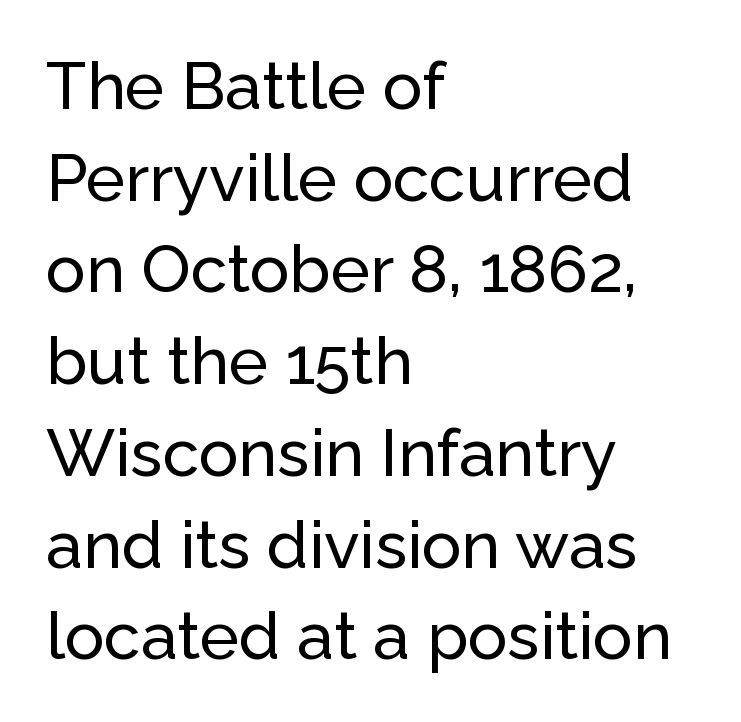
The image shows 66 px sans-serif type, upright; set left-aligned, normal line spacing (1.39x), normal letter spacing, not underlined; low stroke contrast and a medium x-height.
